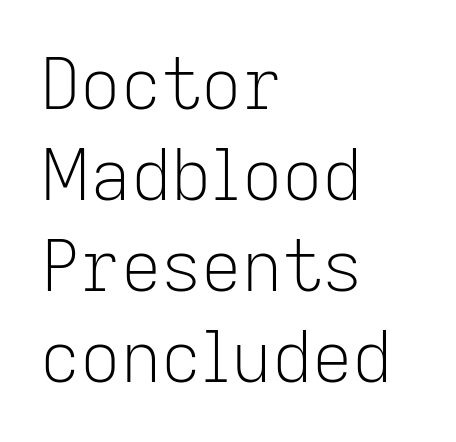
Q: Is the text bold? A: No.
Q: Is the text italic (slanted)? A: No, it is upright.
Q: Is the typeface a serif or a sans-serif typeface? A: Sans-serif.
Q: Is the text underlined? A: No.
Q: How is the paragraph aligned? A: Left-aligned.
Q: Is the spacing between letters normal or unusually wide? A: Normal.
Q: Is the spacing between lines tight, normal or loose? A: Normal.
Q: Width (condensed, normal, or wide)? A: Normal.
Q: Stroke contrast? A: Low.
Q: x-height? A: Medium.
Q: Monospaced? A: No.
